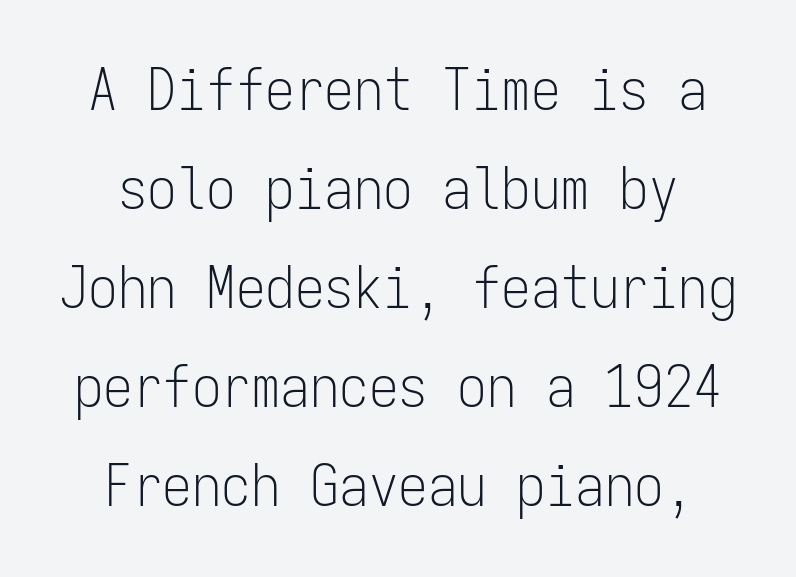
The image shows 59 px light, condensed sans-serif type, upright, monospaced; set normal line spacing (1.68x), normal letter spacing, not underlined; low stroke contrast and a medium x-height.
